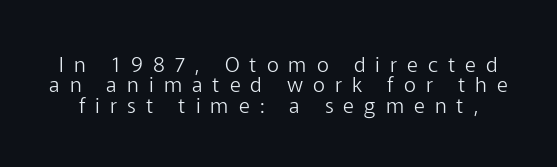
The image shows 21 px text type, upright; set tight line spacing (0.97x), unusually wide letter spacing (+0.48 em), not underlined.
